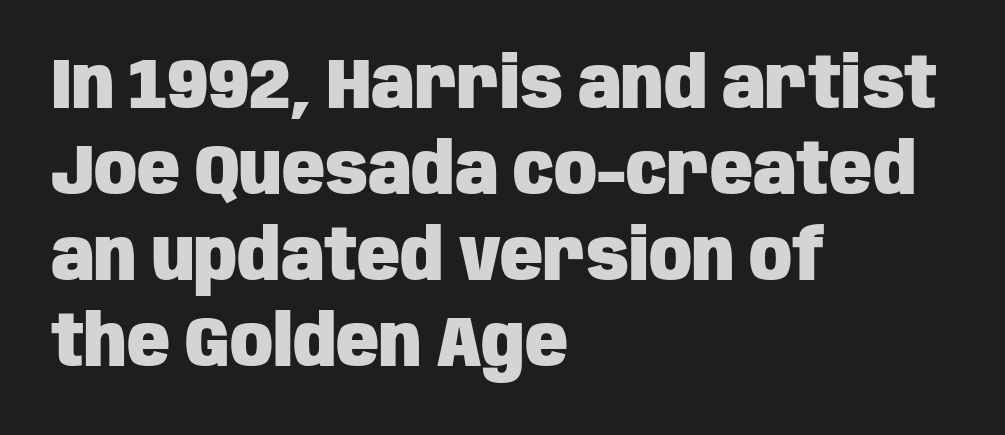
Q: Is the text bold? A: Yes.
Q: Is the text italic (slanted)? A: No, it is upright.
Q: Is the typeface a serif or a sans-serif typeface? A: Sans-serif.
Q: Is the text underlined? A: No.
Q: How is the paragraph aligned? A: Left-aligned.
Q: Is the spacing between letters normal or unusually wide? A: Normal.
Q: Width (condensed, normal, or wide)? A: Condensed.
Q: Stroke contrast? A: Low.
Q: x-height? A: Large.
Q: Monospaced? A: No.
